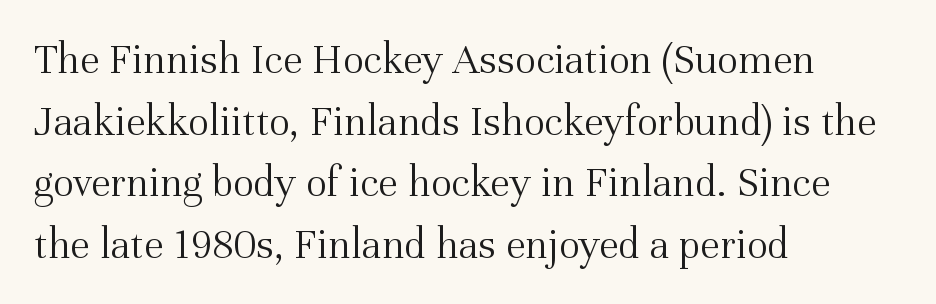
This sample is left-justified, so line endings fall wherever the words run out. On a weight scale, this lands at 450 or below. The space directly below the letters is spotless. A typesetter would mark this as roman, not italic.
